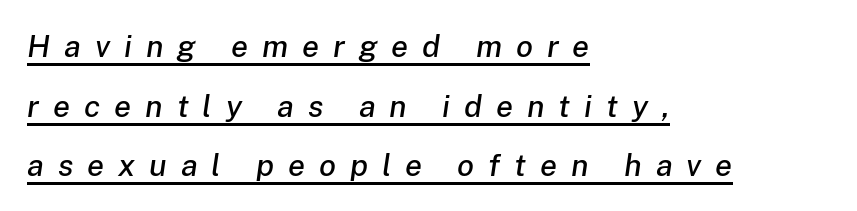
{"italic": "yes", "lean": "right", "slant_degrees": 8, "width": "normal", "stroke_contrast": "low", "x_height": "medium", "monospaced": "no", "underline": "yes", "align": "left", "line_spacing": "loose", "line_spacing_ratio": 1.92, "letter_spacing": "wide", "letter_spacing_em": 0.45, "glyph_px": 31}
